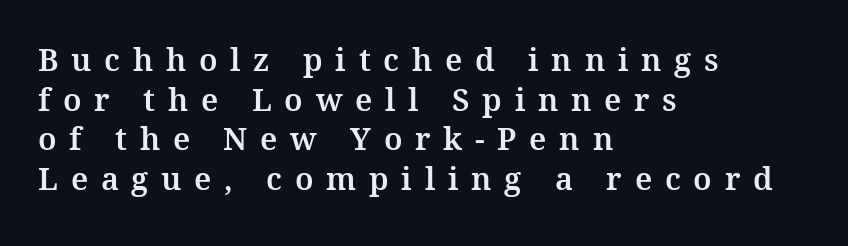
The image shows 31 px serif type, upright; set left-aligned, normal line spacing (1.28x), unusually wide letter spacing (+0.41 em), not underlined; medium stroke contrast and a medium x-height.
